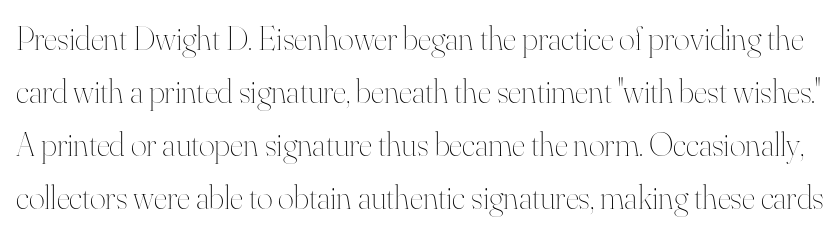
Unlike italic type, these characters show no tilt at all. Unbolded letterforms with no extra heft. Summary of vertical rhythm: regular, with standard interline spacing. Decoration check: the copy has no underline. Varying glyph widths throughout — classic text-font behaviour. Honestly, the letter spacing is just normal — you wouldn't notice it.
